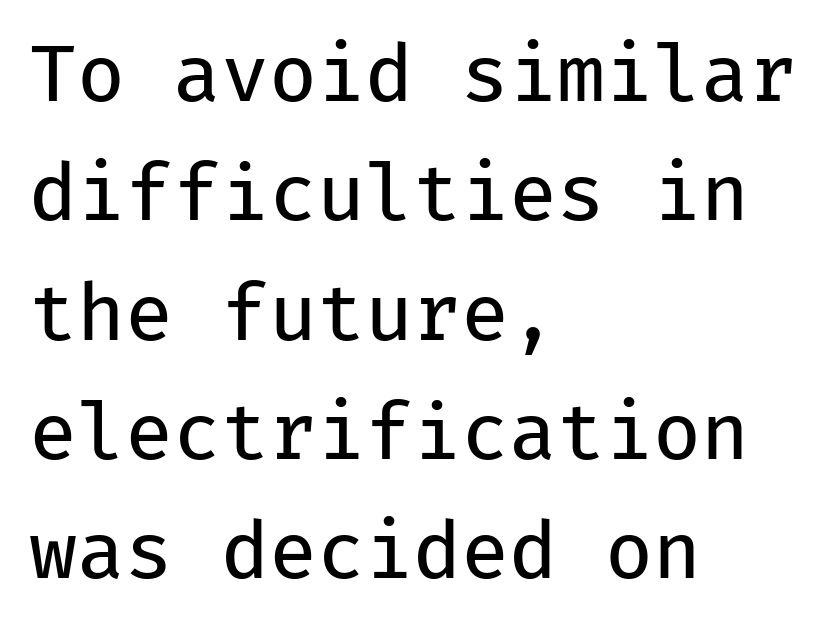
Has an underline been added? It has not. The tracking reads as untouched default to a designer's eye. These lines are rendered in a fixed-pitch font. Is the block centered? No — it sits flush against the left margin. No heavy texture on the line: the type isn't bold. The lines sit at an ordinary, default distance from one another.
